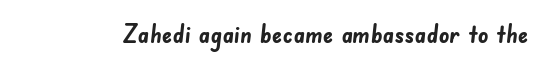
{"bold": "yes", "underline": "no", "letter_spacing": "normal", "letter_spacing_em": 0.0, "glyph_px": 26}
